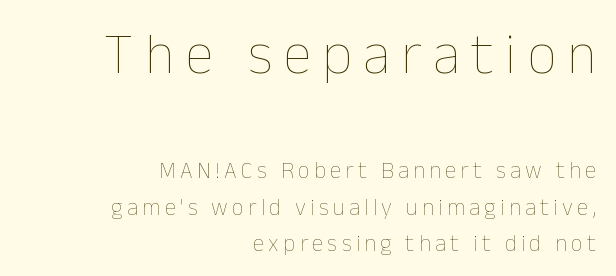
{"italic": "no", "bold": "no", "weight": "thin", "width": "normal", "stroke_contrast": "low", "x_height": "medium", "monospaced": "no", "underline": "no", "align": "right", "line_spacing": "normal", "line_spacing_ratio": 1.57, "larger_block": "first", "size_ratio": 2.52, "glyph_px": 58}
